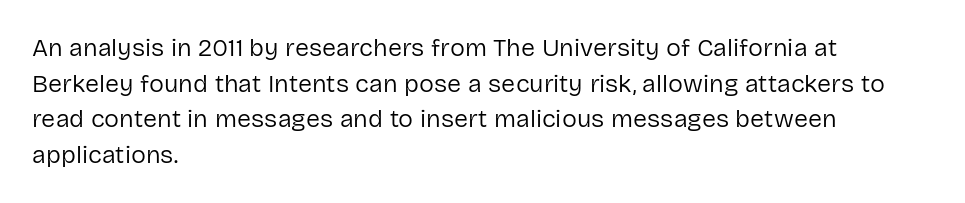
The image shows 25 px text type, upright; set left-aligned, normal line spacing (1.43x), normal letter spacing, not underlined.
